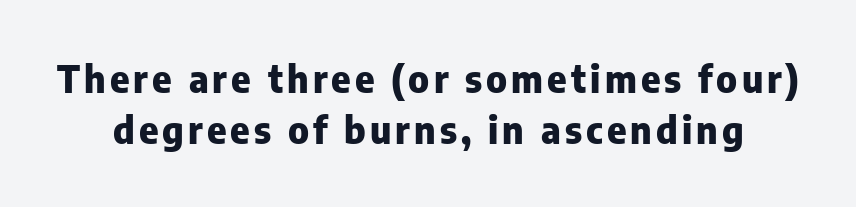
{"serif": "no", "italic": "no", "bold": "yes", "weight": "heavy", "width": "normal", "stroke_contrast": "low", "x_height": "medium", "monospaced": "no", "underline": "no", "line_spacing": "normal", "line_spacing_ratio": 1.37, "glyph_px": 37}
